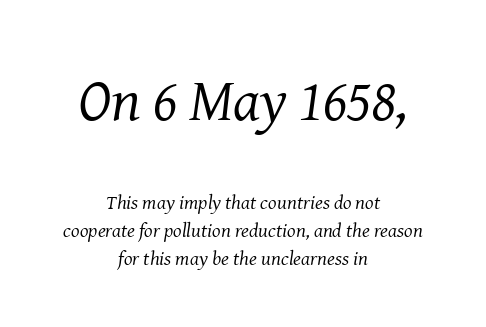
{"serif": "yes", "italic": "yes", "lean": "right", "slant_degrees": 8, "bold": "no", "weight": "regular", "width": "normal", "stroke_contrast": "medium", "x_height": "medium", "monospaced": "no", "underline": "no", "align": "center", "line_spacing": "normal", "line_spacing_ratio": 1.41, "letter_spacing": "normal", "letter_spacing_em": 0.0, "larger_block": "first", "size_ratio": 3.0, "glyph_px": 60}
